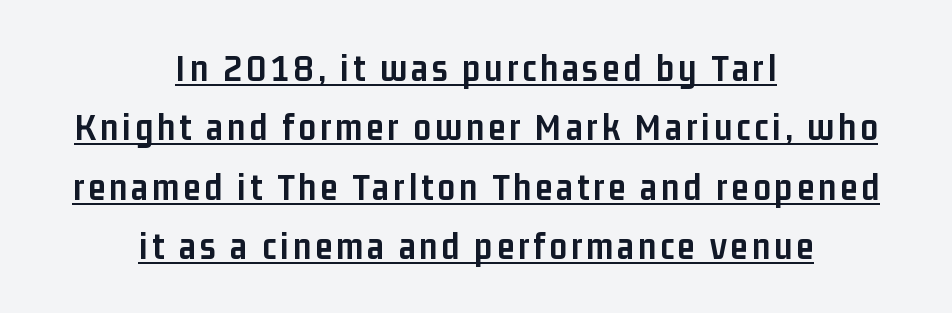
{"serif": "no", "italic": "no", "bold": "yes", "weight": "semibold", "width": "condensed", "stroke_contrast": "low", "x_height": "medium", "monospaced": "no", "underline": "yes", "align": "center", "line_spacing": "normal", "line_spacing_ratio": 1.52, "glyph_px": 39}
